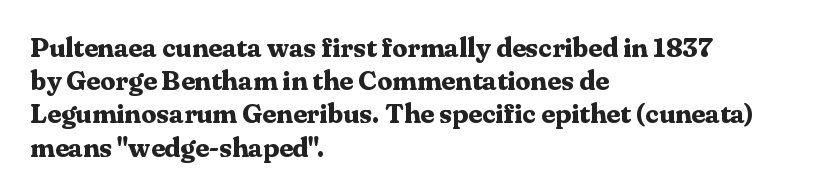
{"italic": "no", "bold": "yes", "underline": "no", "align": "left", "line_spacing_ratio": 1.23, "letter_spacing": "normal", "letter_spacing_em": 0.0, "glyph_px": 27}
